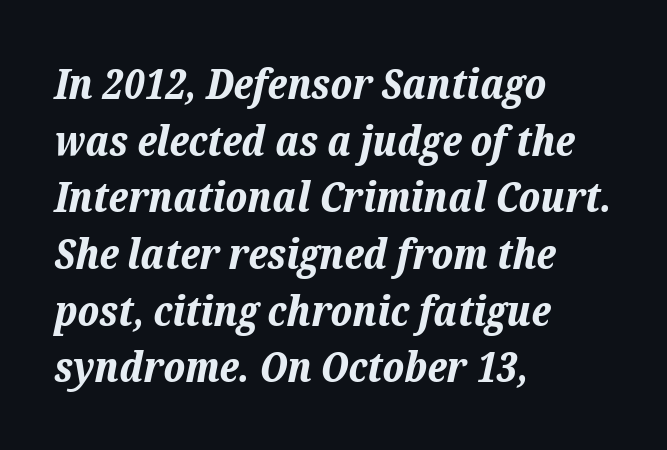
{"italic": "yes", "lean": "right", "slant_degrees": 12, "bold": "yes", "weight": "bold", "width": "normal", "stroke_contrast": "low", "x_height": "medium", "monospaced": "no", "underline": "no", "align": "left", "line_spacing": "normal", "line_spacing_ratio": 1.35, "letter_spacing": "normal", "letter_spacing_em": 0.0, "glyph_px": 42}
